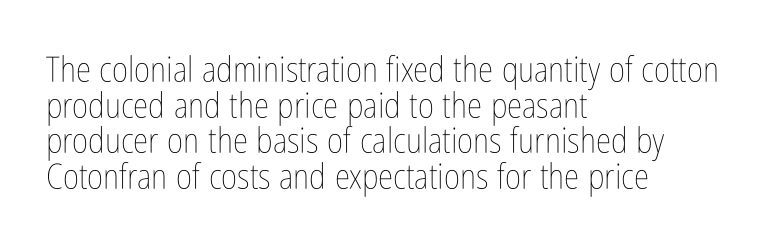
These lines are set flush left with a ragged right edge. Honestly, there is no underline to notice here at all. You could not count columns in this text — the font is proportionally spaced. Compared with typical body copy, the letter spacing here is the same. The axis of the letterforms is exactly vertical. These lines huddle together more closely than default settings would place them.
